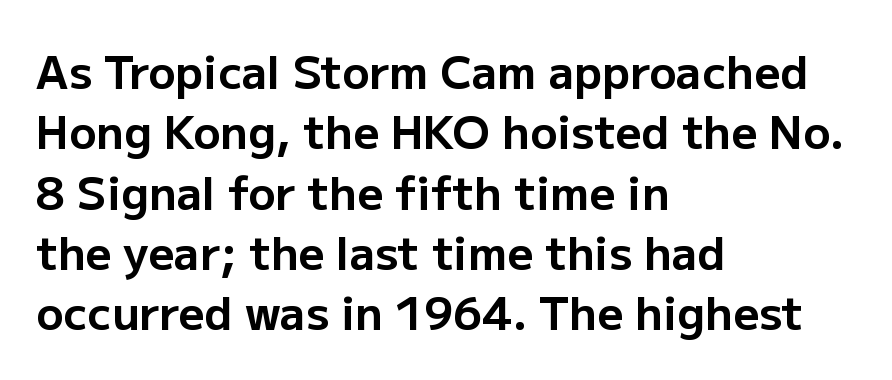
Q: Is the text bold? A: Yes.
Q: Is the text italic (slanted)? A: No, it is upright.
Q: Is the typeface a serif or a sans-serif typeface? A: Sans-serif.
Q: Is the text underlined? A: No.
Q: How is the paragraph aligned? A: Left-aligned.
Q: Is the spacing between letters normal or unusually wide? A: Normal.
Q: Is the spacing between lines tight, normal or loose? A: Normal.
Q: Width (condensed, normal, or wide)? A: Normal.
Q: Stroke contrast? A: Low.
Q: x-height? A: Medium.
Q: Monospaced? A: No.
